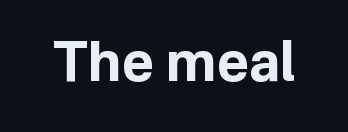
Unlike italic type, these characters show no tilt at all. Nothing unusual about the tracking: characters are spaced as the font intends. The type family on display is of the sans-serif kind. Looks like regular typesetting: each glyph gets only the width it needs.
